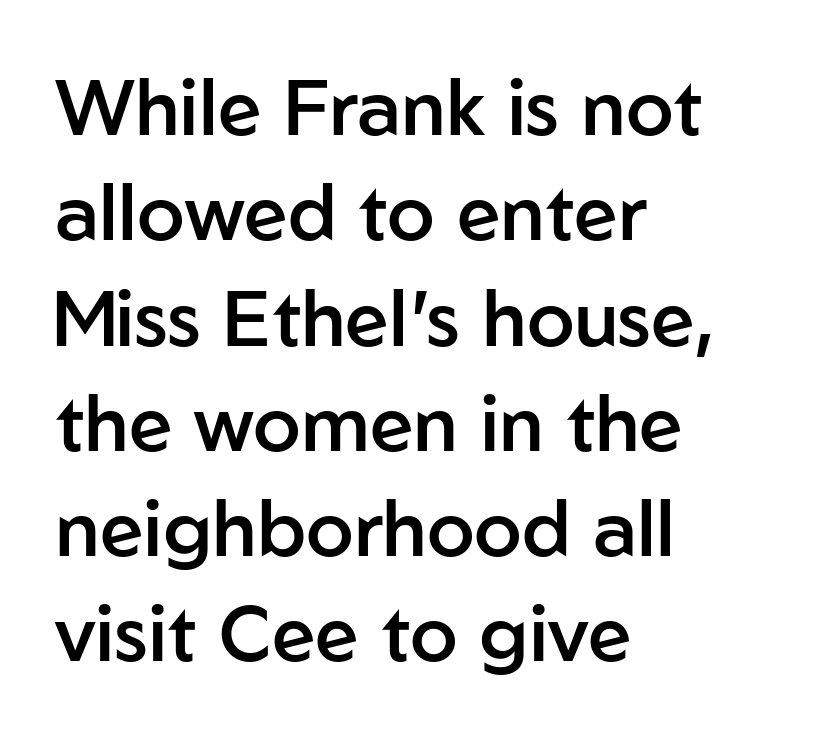
The image shows 78 px semibold sans-serif type, upright; set left-aligned, normal line spacing (1.35x), normal letter spacing, not underlined; low stroke contrast and a medium x-height.
